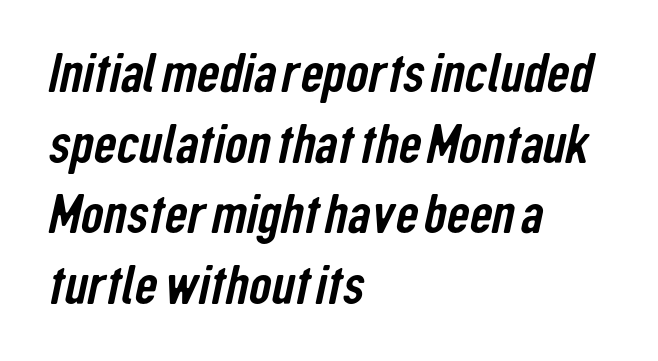
{"serif": "no", "width": "condensed", "stroke_contrast": "low", "x_height": "medium", "monospaced": "no", "underline": "no", "align": "left", "line_spacing": "normal", "line_spacing_ratio": 1.26, "letter_spacing": "normal", "letter_spacing_em": 0.0, "glyph_px": 56}
